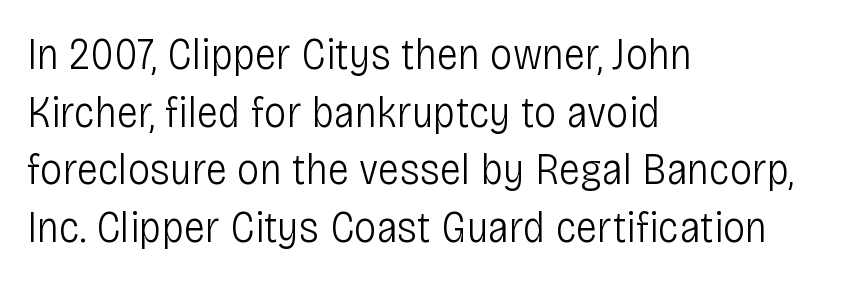
In terms of letterform style, serifs are entirely absent. The foot of each line stays bare and open. A typesetter would call this proportional, since set widths differ per character. Compared with typical body copy, the letter spacing here is the same.
